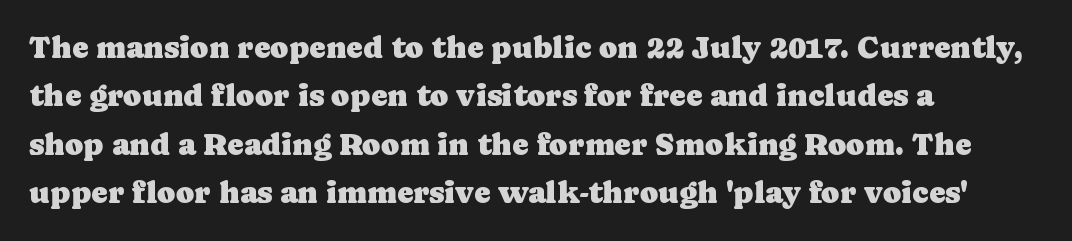
Q: Is the text italic (slanted)? A: No, it is upright.
Q: Is the typeface a serif or a sans-serif typeface? A: Serif.
Q: Is the text underlined? A: No.
Q: How is the paragraph aligned? A: Left-aligned.
Q: Is the spacing between letters normal or unusually wide? A: Normal.
Q: Is the spacing between lines tight, normal or loose? A: Normal.
Q: Width (condensed, normal, or wide)? A: Normal.
Q: Stroke contrast? A: Low.
Q: x-height? A: Medium.
Q: Monospaced? A: No.
